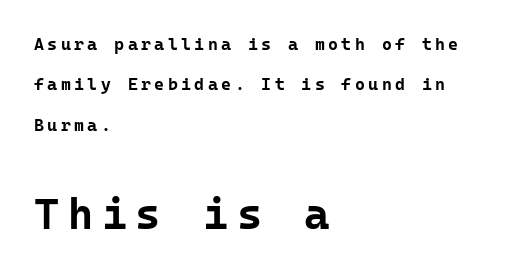
{"serif": "no", "italic": "no", "bold": "yes", "weight": "bold", "width": "normal", "stroke_contrast": "low", "x_height": "medium", "monospaced": "yes", "underline": "no", "align": "left", "line_spacing": "loose", "line_spacing_ratio": 2.37, "letter_spacing": "wide", "letter_spacing_em": 0.2, "larger_block": "second", "size_ratio": 2.53, "glyph_px": 43}
